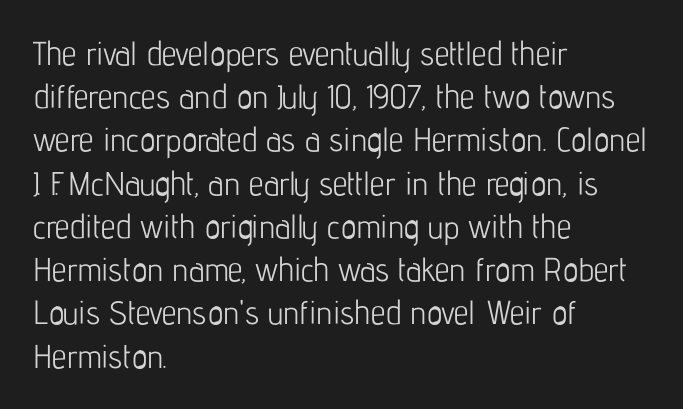
This rendering employs a face without finishing strokes, i.e., a sans-serif. The strip under each line holds only bare page. Where is the straight margin? On the left. Glyph-to-glyph distance matches everyday printed text. Here the designer chose a conventional face with non-uniform glyph widths.
